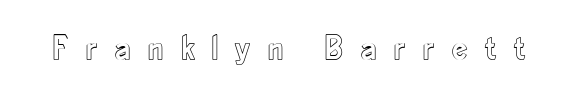
The image shows 35 px condensed type, upright; set unusually wide letter spacing (+0.49 em), not underlined; a small x-height.
